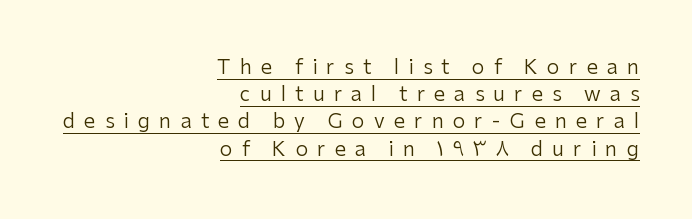
In CSS terms this would be text-align: right. Tracking here is generous; glyphs stand well apart from one another. Descenders here cross a horizontal rule under the line. Honestly, the row spacing looks completely unremarkable. The face looks like a standard text weight, possibly lighter.
